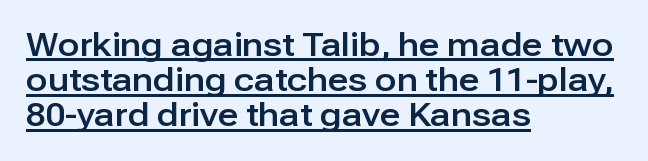
{"serif": "no", "italic": "no", "width": "normal", "stroke_contrast": "low", "x_height": "medium", "monospaced": "no", "underline": "yes", "align": "left", "line_spacing": "tight", "line_spacing_ratio": 1.1, "letter_spacing": "normal", "letter_spacing_em": 0.0, "glyph_px": 32}
